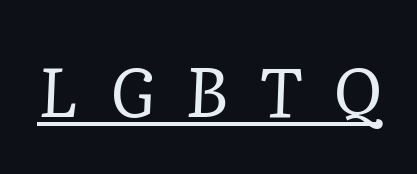
Q: Is the text bold? A: No.
Q: Is the text italic (slanted)? A: Yes, it leans right by about 2 degrees.
Q: Is the typeface a serif or a sans-serif typeface? A: Serif.
Q: Is the text underlined? A: Yes.
Q: Is the spacing between letters normal or unusually wide? A: Unusually wide.
Q: Width (condensed, normal, or wide)? A: Normal.
Q: Stroke contrast? A: Low.
Q: x-height? A: Medium.
Q: Monospaced? A: No.
